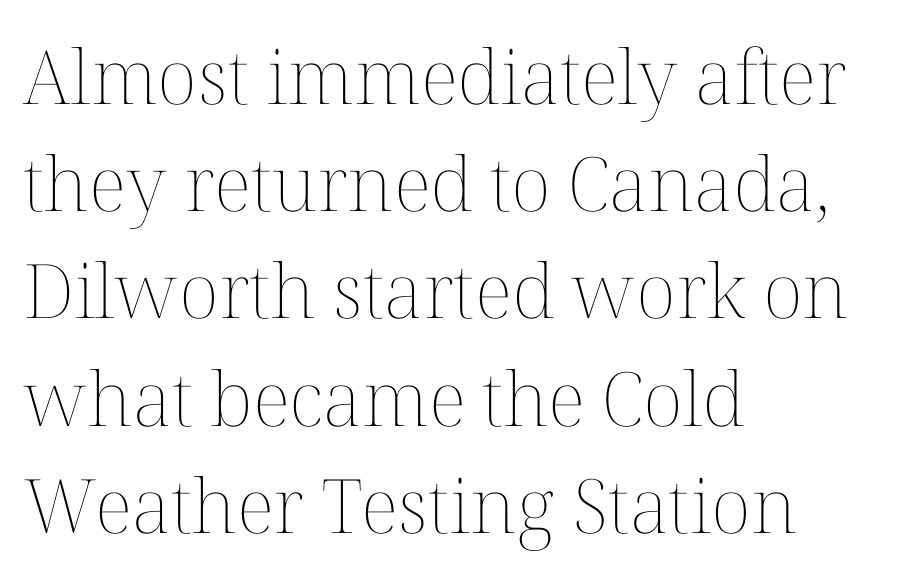
Q: Is the text bold? A: No.
Q: Is the text italic (slanted)? A: No, it is upright.
Q: Is the text underlined? A: No.
Q: How is the paragraph aligned? A: Left-aligned.
Q: Is the spacing between letters normal or unusually wide? A: Normal.
Q: Is the spacing between lines tight, normal or loose? A: Normal.
Q: Width (condensed, normal, or wide)? A: Normal.
Q: Stroke contrast? A: Medium.
Q: x-height? A: Medium.
Q: Monospaced? A: No.
